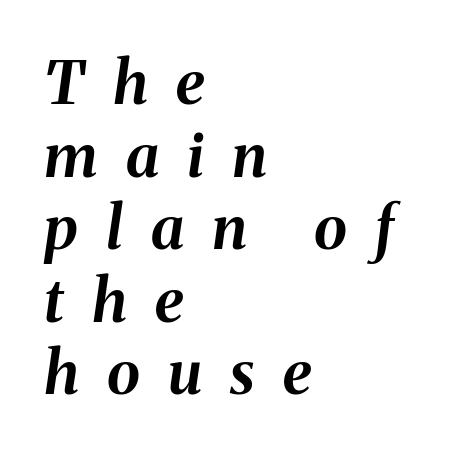
{"italic": "yes", "lean": "right", "slant_degrees": 8, "bold": "yes", "weight": "bold", "width": "normal", "stroke_contrast": "medium", "x_height": "medium", "monospaced": "no", "underline": "no", "align": "left", "line_spacing_ratio": 1.21, "letter_spacing": "wide", "letter_spacing_em": 0.47, "glyph_px": 60}
